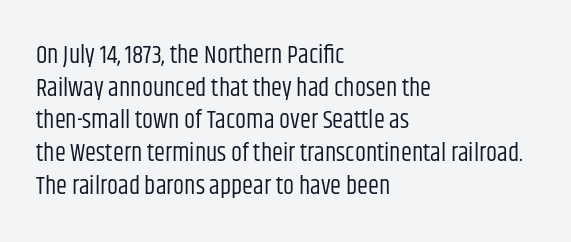
The image shows 25 px text type, upright; set left-aligned, normal line spacing (1.31x), normal letter spacing, not underlined.
